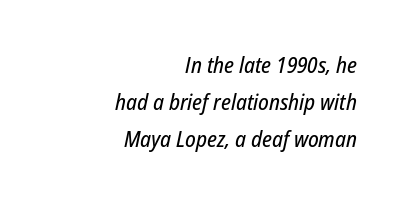
Q: Is the text italic (slanted)? A: Yes, it leans right by about 12 degrees.
Q: Is the text underlined? A: No.
Q: How is the paragraph aligned? A: Right-aligned.
Q: Is the spacing between letters normal or unusually wide? A: Normal.
Q: Is the spacing between lines tight, normal or loose? A: Normal.
